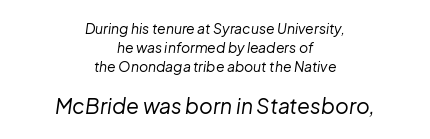
Q: Is the text bold? A: No.
Q: Is the text italic (slanted)? A: Yes, it leans right by about 8 degrees.
Q: Is the text underlined? A: No.
Q: How is the paragraph aligned? A: Centered.
Q: Is the spacing between letters normal or unusually wide? A: Normal.
Q: Is the spacing between lines tight, normal or loose? A: Normal.
Q: Which block of text is set in a larger size, the first (top) or the second (bottom)? A: The second (bottom) one.
